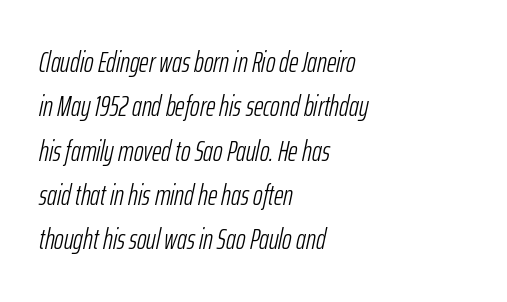
The image shows 29 px light, condensed type, italic (leaning right); set left-aligned, normal line spacing (1.53x), normal letter spacing, not underlined; low stroke contrast and a medium x-height.
